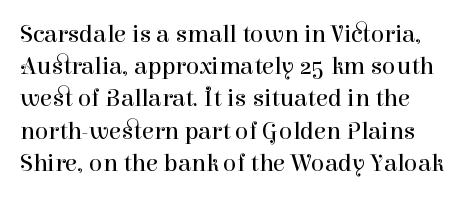
This block has exactly the height ordinary leading produces. The type sits square on the baseline with zero lean. Weight: regular or lighter. The words here are not underlined. Nobody touched the tracking dial on this one.
